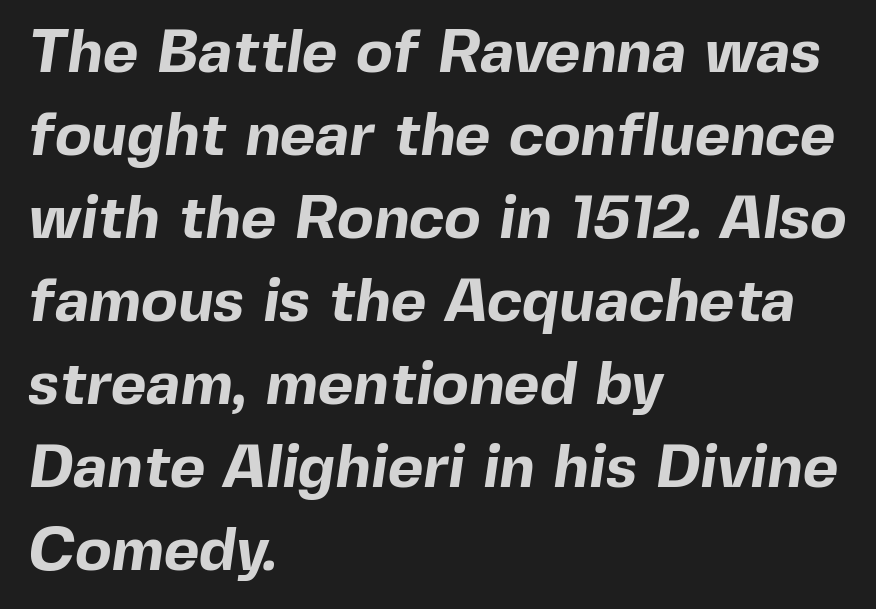
{"serif": "no", "bold": "yes", "weight": "bold", "width": "normal", "x_height": "medium", "monospaced": "no", "underline": "no", "align": "left", "line_spacing": "normal", "line_spacing_ratio": 1.36, "letter_spacing": "normal", "letter_spacing_em": 0.0, "glyph_px": 61}
